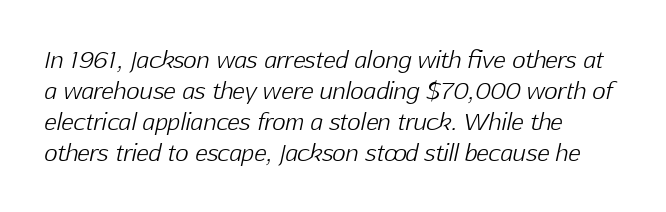
{"italic": "yes", "lean": "right", "slant_degrees": 12, "bold": "no", "underline": "no", "align": "left", "line_spacing": "normal", "line_spacing_ratio": 1.35, "letter_spacing": "normal", "letter_spacing_em": 0.0, "glyph_px": 23}
